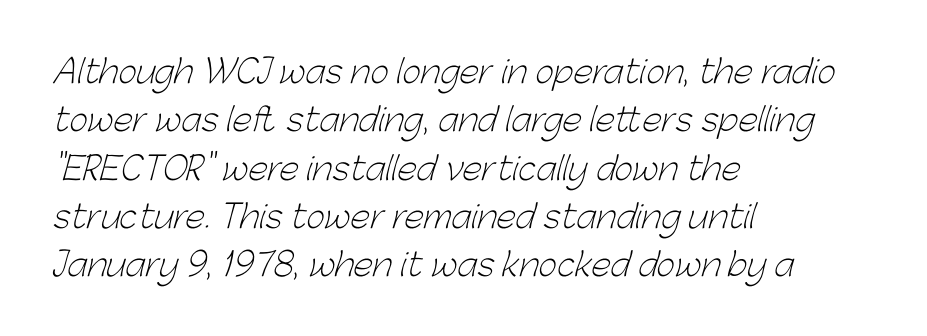
The image shows 32 px light sans-serif type; set left-aligned, normal line spacing (1.51x), normal letter spacing, not underlined; low stroke contrast and a medium x-height.
